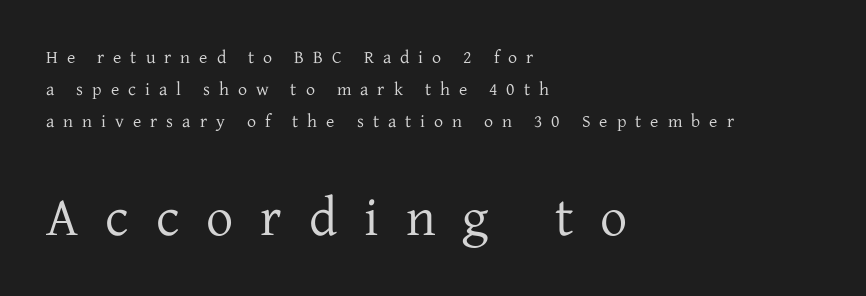
Q: Is the text bold? A: No.
Q: Is the text italic (slanted)? A: No, it is upright.
Q: Is the typeface a serif or a sans-serif typeface? A: Serif.
Q: Is the text underlined? A: No.
Q: How is the paragraph aligned? A: Left-aligned.
Q: Is the spacing between letters normal or unusually wide? A: Unusually wide.
Q: Which block of text is set in a larger size, the first (top) or the second (bottom)? A: The second (bottom) one.
Q: Width (condensed, normal, or wide)? A: Normal.
Q: Stroke contrast? A: Low.
Q: x-height? A: Medium.
Q: Monospaced? A: No.
